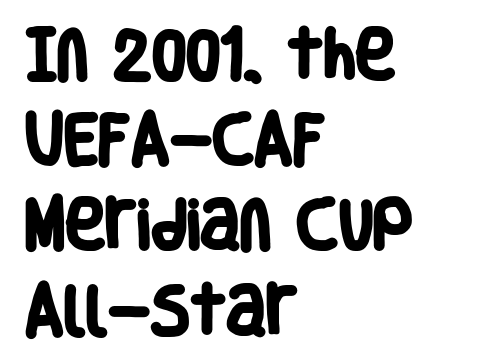
{"serif": "no", "bold": "yes", "weight": "heavy", "width": "condensed", "stroke_contrast": "low", "x_height": "large", "monospaced": "no", "underline": "no", "align": "left", "line_spacing": "normal", "line_spacing_ratio": 1.55, "letter_spacing": "normal", "letter_spacing_em": 0.0, "glyph_px": 55}
